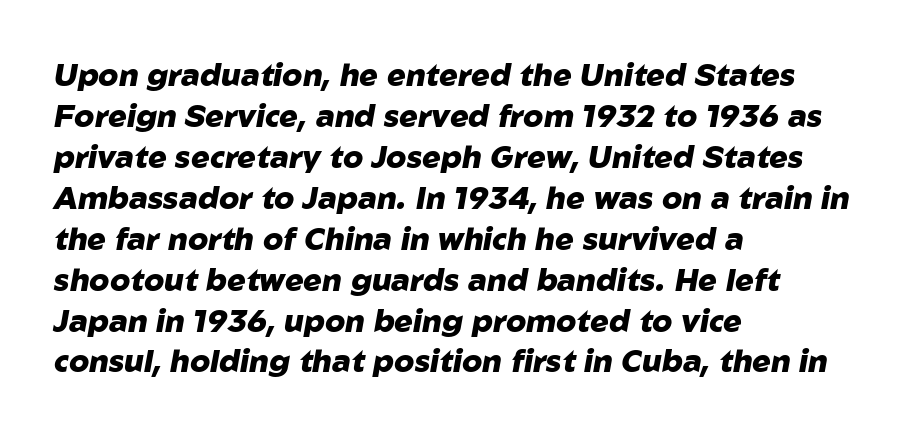
{"italic": "yes", "lean": "right", "slant_degrees": 10, "bold": "yes", "weight": "heavy", "width": "normal", "stroke_contrast": "low", "x_height": "medium", "monospaced": "no", "underline": "no", "align": "left", "line_spacing": "normal", "line_spacing_ratio": 1.32, "letter_spacing": "normal", "letter_spacing_em": 0.0, "glyph_px": 31}
